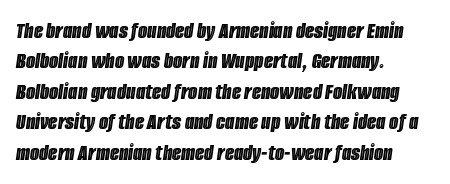
Observe the lean: these are italic letterforms. Casual observation: everything's shoved over to the left. A typesetter would call this leading conventional body-copy spacing. How are the letters spaced? Ordinarily, with no added tracking.
